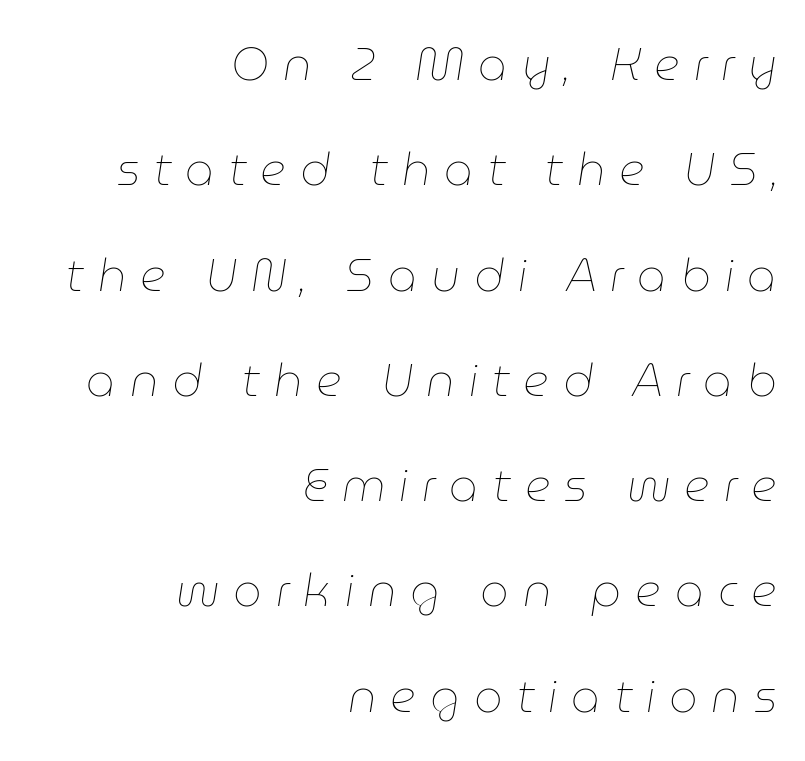
Compared with typical paragraphs, the rows here are farther apart. Casual observation: everything's shoved over to the right. Do the characters align in a grid? No, the font is proportional. Letter spacing: wide.
